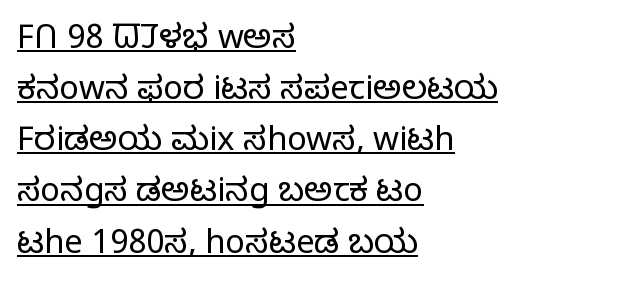
{"serif": "no", "italic": "no", "bold": "no", "weight": "light", "width": "normal", "stroke_contrast": "low", "x_height": "medium", "monospaced": "no", "underline": "yes", "align": "left", "line_spacing": "normal", "line_spacing_ratio": 1.55, "letter_spacing": "normal", "letter_spacing_em": 0.0, "glyph_px": 33}
